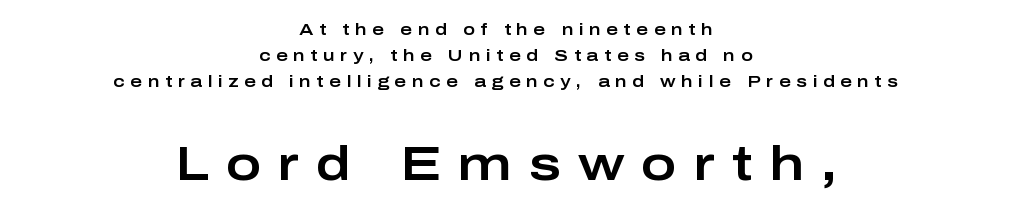
Q: Is the text italic (slanted)? A: No, it is upright.
Q: Is the typeface a serif or a sans-serif typeface? A: Sans-serif.
Q: Is the text underlined? A: No.
Q: How is the paragraph aligned? A: Centered.
Q: Is the spacing between letters normal or unusually wide? A: Unusually wide.
Q: Is the spacing between lines tight, normal or loose? A: Normal.
Q: Which block of text is set in a larger size, the first (top) or the second (bottom)? A: The second (bottom) one.
Q: Width (condensed, normal, or wide)? A: Wide.
Q: Stroke contrast? A: Low.
Q: x-height? A: Medium.
Q: Monospaced? A: No.
